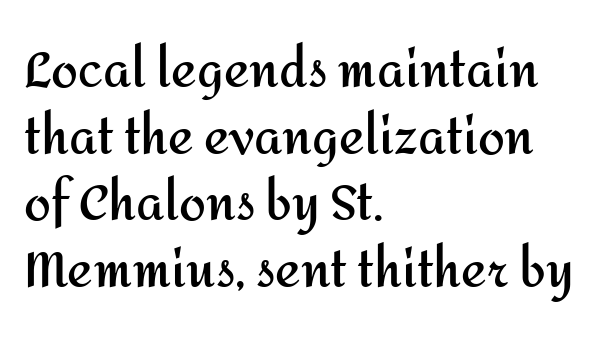
{"serif": "no", "italic": "no", "bold": "yes", "weight": "semibold", "width": "normal", "stroke_contrast": "medium", "x_height": "medium", "monospaced": "no", "underline": "no", "align": "left", "line_spacing": "normal", "line_spacing_ratio": 1.39, "letter_spacing": "normal", "letter_spacing_em": 0.0, "glyph_px": 48}
